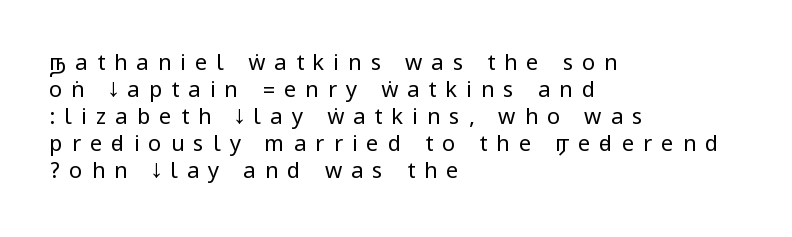
The image shows 22 px text type, upright; set left-aligned, line spacing 1.23x, unusually wide letter spacing (+0.41 em), not underlined.
